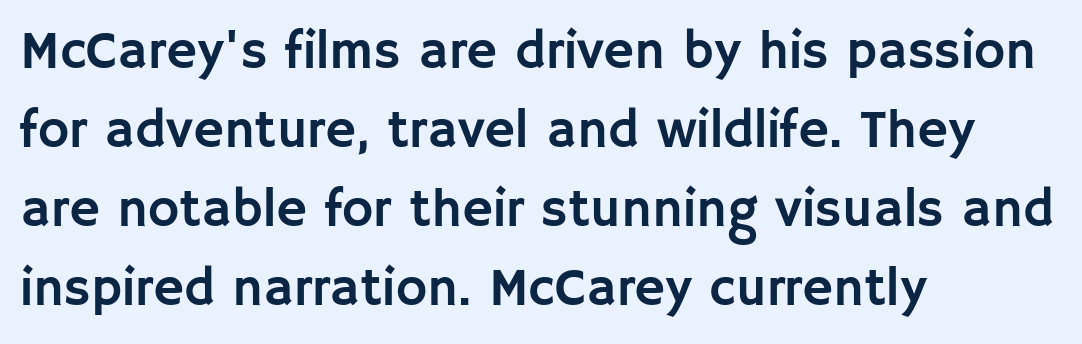
Is there much room between lines? A standard amount, neither cramped nor airy. Check under the words: just untouched page. In terms of posture, this sample is upright. Do the characters align in a grid? No, the font is proportional. Regarding serifs, this sample does without them. The typesetter chose a ragged-right arrangement here.
